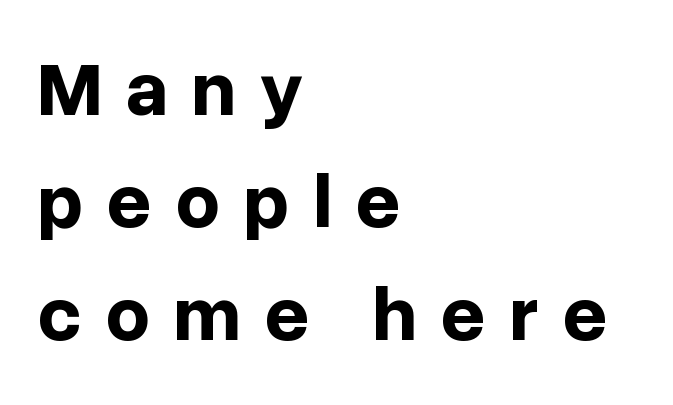
Looks like regular typesetting: each glyph gets only the width it needs. Characters remain perfectly vertical along every line. Horizontally, the lines are justified to the leading edge only. This is heavy type, rendered in bold. Observe the wide spacing: letters keep a clear distance from each other. Line spacing here is normal.
